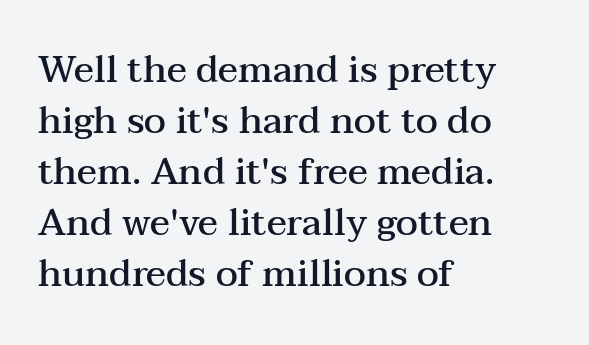
{"serif": "yes", "italic": "no", "bold": "semi", "weight": "semibold", "width": "wide", "stroke_contrast": "medium", "x_height": "medium", "monospaced": "no", "underline": "no", "align": "left", "line_spacing": "normal", "line_spacing_ratio": 1.38, "letter_spacing": "normal", "letter_spacing_em": 0.0, "glyph_px": 37}
